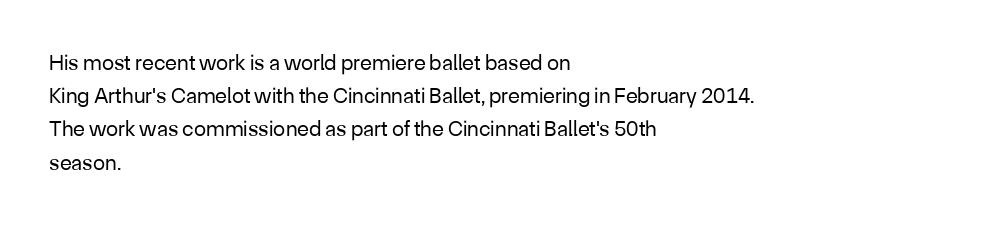
Q: Is the text bold? A: No.
Q: Is the text italic (slanted)? A: No, it is upright.
Q: Is the text underlined? A: No.
Q: How is the paragraph aligned? A: Left-aligned.
Q: Is the spacing between letters normal or unusually wide? A: Normal.
Q: Is the spacing between lines tight, normal or loose? A: Normal.
